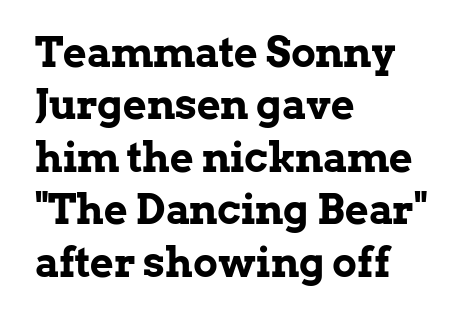
Normally led — the rows are evenly, conventionally spaced. Unmarked baselines from the first word to the last. Students, this is bold: see how much ink each stroke carries. The typeface chosen for these lines features serifs.
